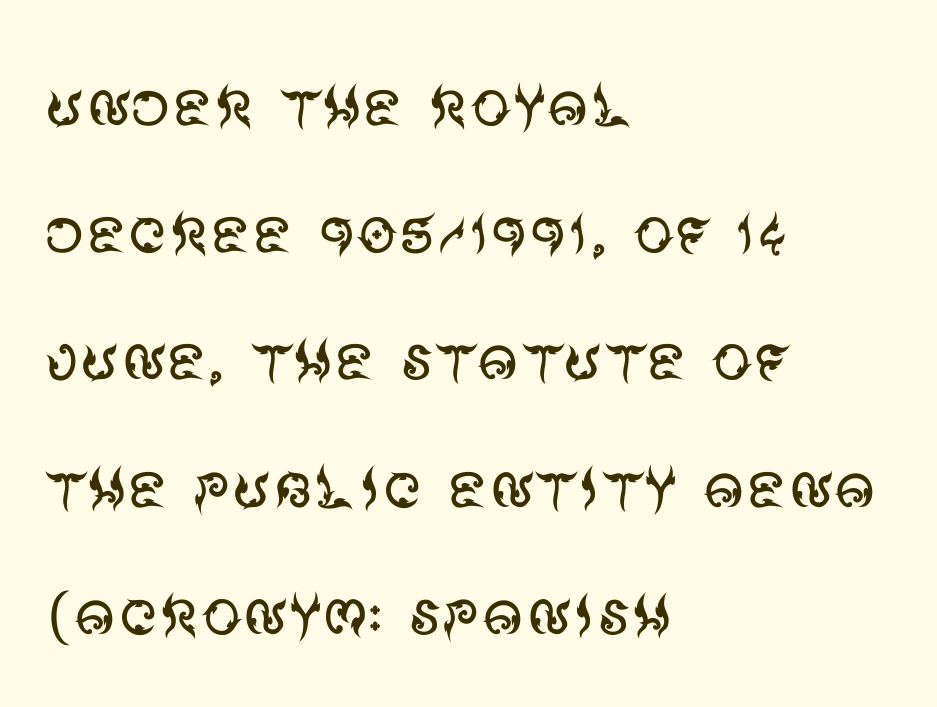
Q: Is the text bold? A: No.
Q: Is the text italic (slanted)? A: No, it is upright.
Q: Is the typeface a serif or a sans-serif typeface? A: Sans-serif.
Q: Is the text underlined? A: No.
Q: How is the paragraph aligned? A: Left-aligned.
Q: Is the spacing between letters normal or unusually wide? A: Normal.
Q: Is the spacing between lines tight, normal or loose? A: Normal.
Q: Width (condensed, normal, or wide)? A: Normal.
Q: Stroke contrast? A: Medium.
Q: x-height? A: Large.
Q: Monospaced? A: No.
